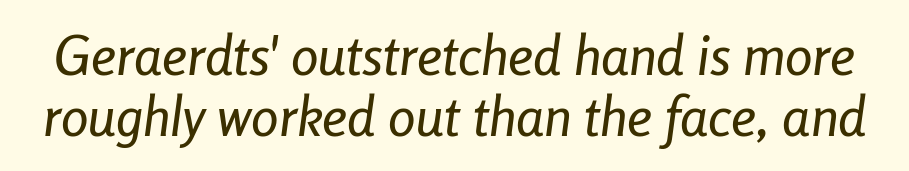
Q: Is the text italic (slanted)? A: Yes, it leans right by about 8 degrees.
Q: Is the text underlined? A: No.
Q: Is the spacing between letters normal or unusually wide? A: Normal.
Q: Is the spacing between lines tight, normal or loose? A: Tight.
Q: Width (condensed, normal, or wide)? A: Condensed.
Q: Stroke contrast? A: Low.
Q: x-height? A: Medium.
Q: Monospaced? A: No.
